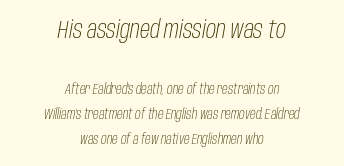
Q: Is the text bold? A: No.
Q: Is the text italic (slanted)? A: Yes, it leans right by about 10 degrees.
Q: Is the text underlined? A: No.
Q: How is the paragraph aligned? A: Centered.
Q: Is the spacing between letters normal or unusually wide? A: Normal.
Q: Which block of text is set in a larger size, the first (top) or the second (bottom)? A: The first (top) one.
